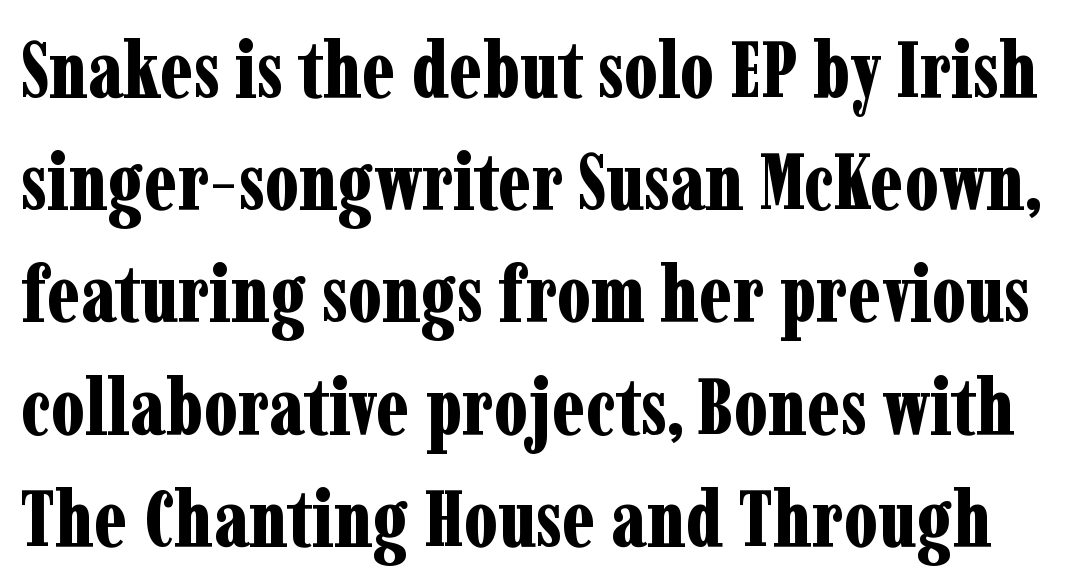
Descender tails drop into unmarked territory. Evenly set lines give the paragraph a standard silhouette. When letters stand straight like this, we call the style roman or upright. Tracking value appears to be zero — textbook default spacing. Every letter is thick-stroked: bold, no question. These lines are rendered in a variable-pitch font.
